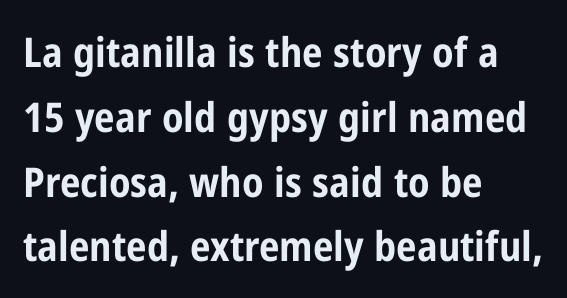
Q: Is the text bold? A: Yes.
Q: Is the text italic (slanted)? A: No, it is upright.
Q: Is the typeface a serif or a sans-serif typeface? A: Sans-serif.
Q: Is the text underlined? A: No.
Q: How is the paragraph aligned? A: Left-aligned.
Q: Is the spacing between letters normal or unusually wide? A: Normal.
Q: Is the spacing between lines tight, normal or loose? A: Normal.
Q: Width (condensed, normal, or wide)? A: Condensed.
Q: Stroke contrast? A: Low.
Q: x-height? A: Medium.
Q: Monospaced? A: No.
